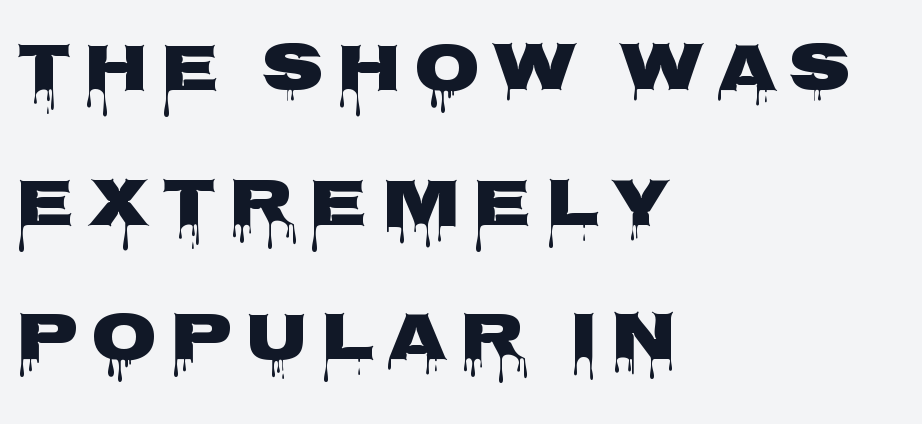
The image shows 68 px heavy, wide sans-serif type, upright; set left-aligned, loose line spacing (1.98x), not underlined; low stroke contrast and a large x-height.
